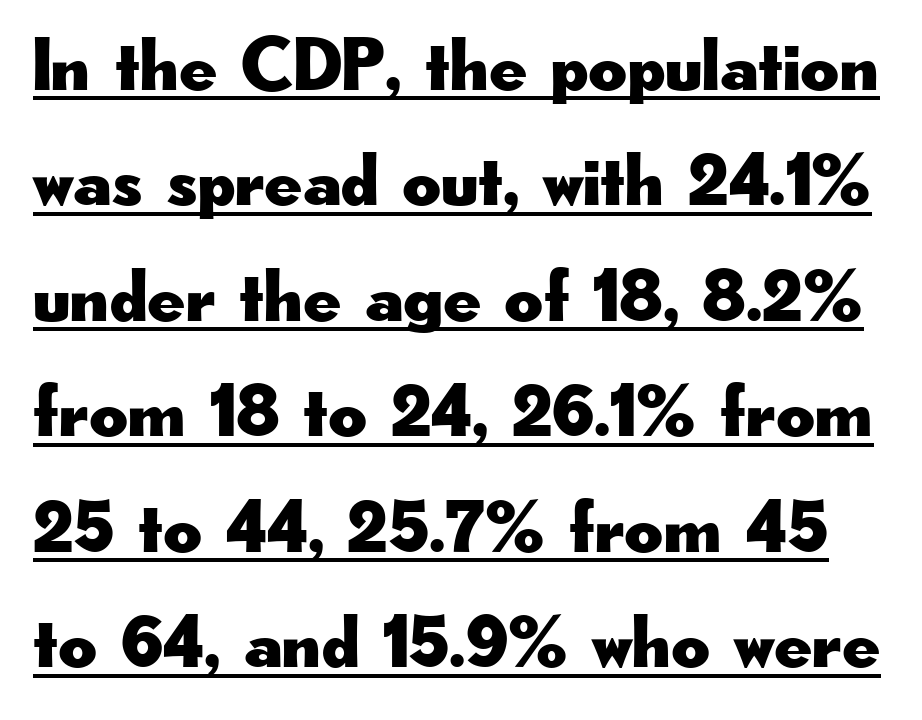
Q: Is the text italic (slanted)? A: No, it is upright.
Q: Is the typeface a serif or a sans-serif typeface? A: Sans-serif.
Q: Is the text underlined? A: Yes.
Q: Is the spacing between letters normal or unusually wide? A: Normal.
Q: Is the spacing between lines tight, normal or loose? A: Normal.
Q: Width (condensed, normal, or wide)? A: Wide.
Q: Stroke contrast? A: Low.
Q: x-height? A: Small.
Q: Monospaced? A: No.
